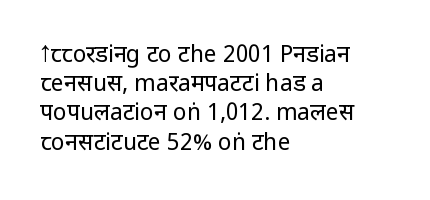
The image shows 23 px text type, upright; set left-aligned, normal line spacing (1.27x), normal letter spacing, not underlined.
